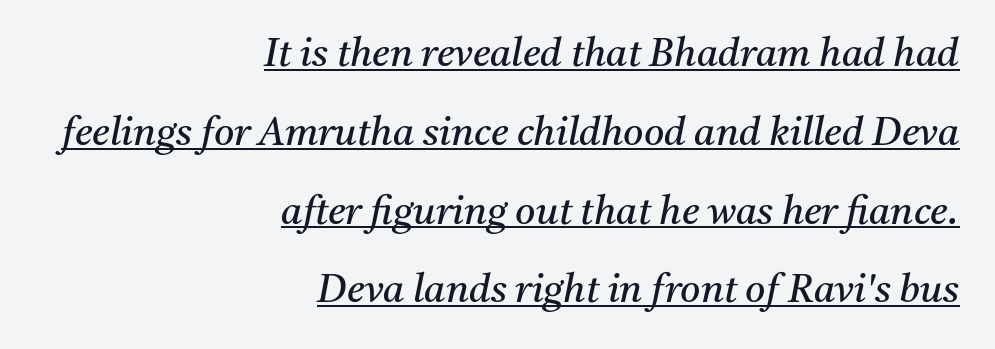
Q: Is the text bold? A: No.
Q: Is the text italic (slanted)? A: Yes, it leans right by about 11 degrees.
Q: Is the typeface a serif or a sans-serif typeface? A: Serif.
Q: Is the text underlined? A: Yes.
Q: How is the paragraph aligned? A: Right-aligned.
Q: Is the spacing between letters normal or unusually wide? A: Normal.
Q: Is the spacing between lines tight, normal or loose? A: Loose.
Q: Width (condensed, normal, or wide)? A: Normal.
Q: Stroke contrast? A: Medium.
Q: x-height? A: Medium.
Q: Monospaced? A: No.
